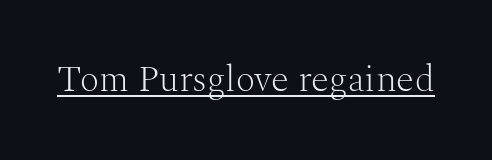
The image shows 37 px light serif type, upright; set normal letter spacing, underlined; medium stroke contrast and a medium x-height.
